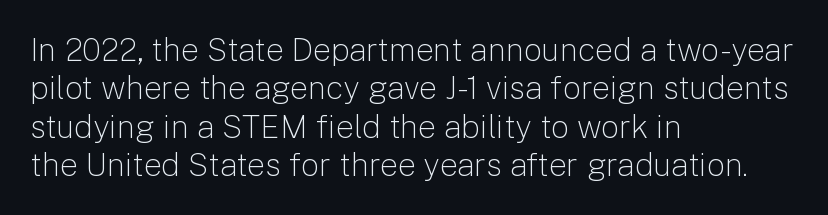
The image shows 32 px light sans-serif type, upright; set left-aligned, line spacing 1.2x, normal letter spacing, not underlined; low stroke contrast and a medium x-height.
